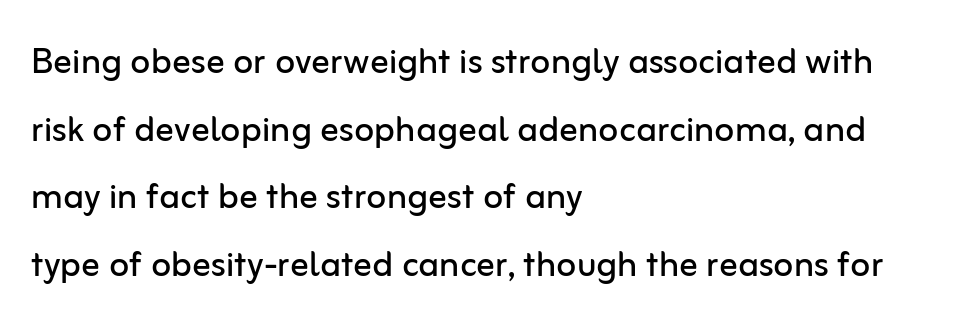
Q: Is the text bold? A: No.
Q: Is the text italic (slanted)? A: No, it is upright.
Q: Is the typeface a serif or a sans-serif typeface? A: Sans-serif.
Q: Is the text underlined? A: No.
Q: How is the paragraph aligned? A: Left-aligned.
Q: Is the spacing between letters normal or unusually wide? A: Normal.
Q: Is the spacing between lines tight, normal or loose? A: Normal.
Q: Width (condensed, normal, or wide)? A: Normal.
Q: Stroke contrast? A: Low.
Q: x-height? A: Medium.
Q: Monospaced? A: No.
